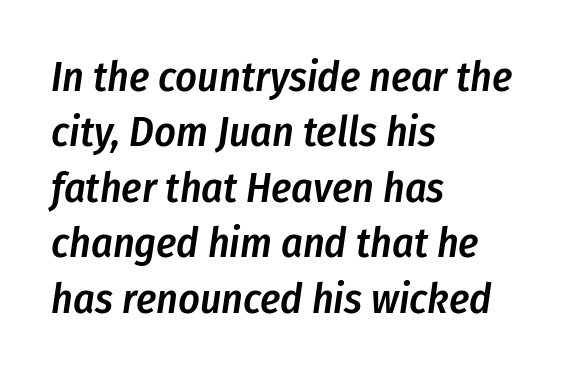
The image shows 42 px semibold, condensed type, italic (leaning right); set left-aligned, normal line spacing (1.32x), normal letter spacing, not underlined; low stroke contrast and a medium x-height.
